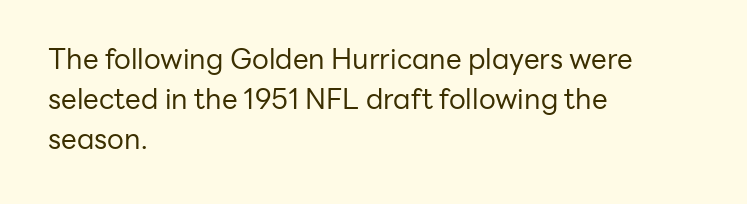
Q: Is the text bold? A: No.
Q: Is the text italic (slanted)? A: No, it is upright.
Q: Is the typeface a serif or a sans-serif typeface? A: Sans-serif.
Q: Is the text underlined? A: No.
Q: How is the paragraph aligned? A: Left-aligned.
Q: Is the spacing between letters normal or unusually wide? A: Normal.
Q: Is the spacing between lines tight, normal or loose? A: Normal.
Q: Width (condensed, normal, or wide)? A: Normal.
Q: Stroke contrast? A: Low.
Q: x-height? A: Medium.
Q: Monospaced? A: No.
